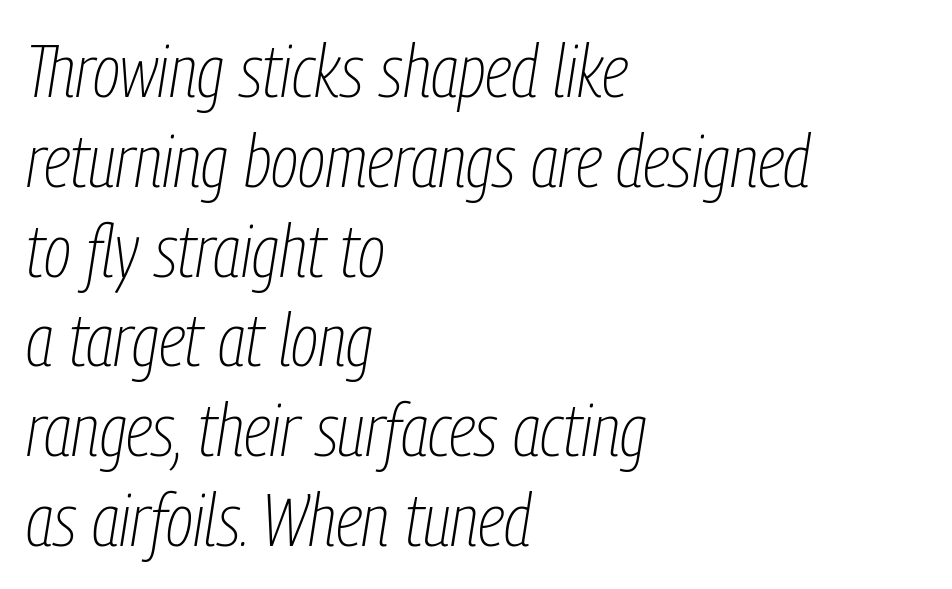
Weight class: somewhere from thin through regular. The rag falls on the right side of this text block. Just letters on the line, the space beneath them empty. How are the letters spaced? Ordinarily, with no added tracking. Here the designer chose a conventional face with non-uniform glyph widths. Slanted lettering throughout.
